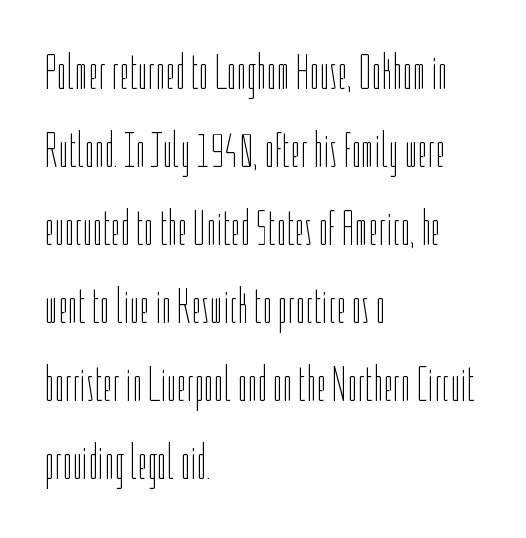
The image shows 50 px thin, condensed type, upright; set left-aligned, normal line spacing (1.56x), normal letter spacing, not underlined; low stroke contrast and a medium x-height.
